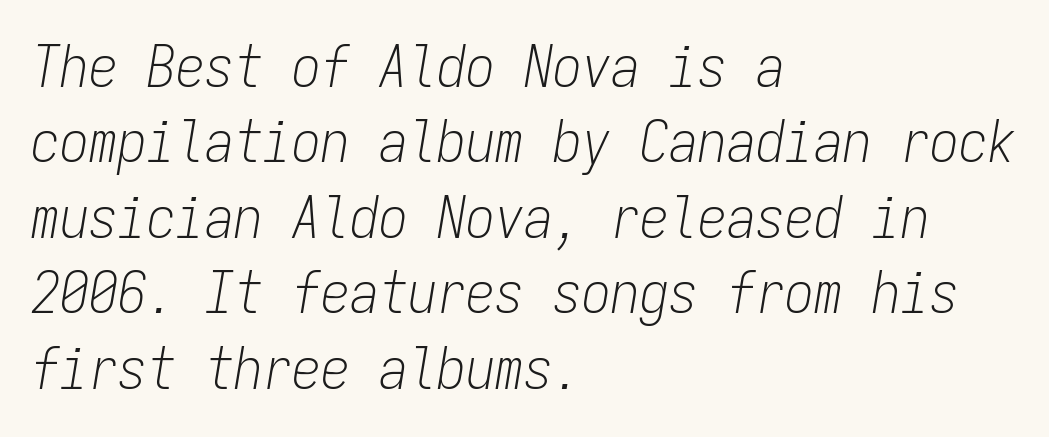
The image shows 58 px light, condensed type, italic (leaning right), monospaced; set left-aligned, normal line spacing (1.3x), normal letter spacing, not underlined; low stroke contrast and a medium x-height.
